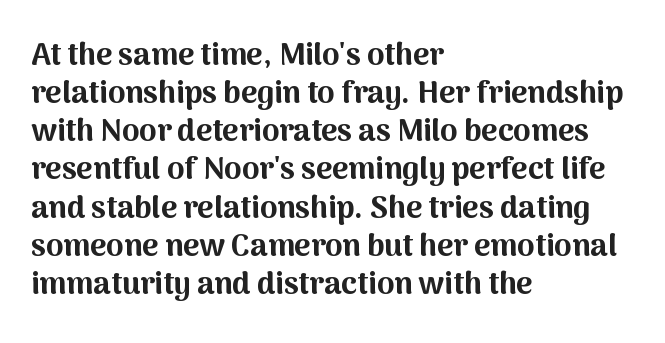
Q: Is the text bold? A: Yes.
Q: Is the text italic (slanted)? A: No, it is upright.
Q: Is the typeface a serif or a sans-serif typeface? A: Sans-serif.
Q: Is the text underlined? A: No.
Q: How is the paragraph aligned? A: Left-aligned.
Q: Is the spacing between letters normal or unusually wide? A: Normal.
Q: Width (condensed, normal, or wide)? A: Normal.
Q: Stroke contrast? A: Medium.
Q: x-height? A: Medium.
Q: Monospaced? A: No.
